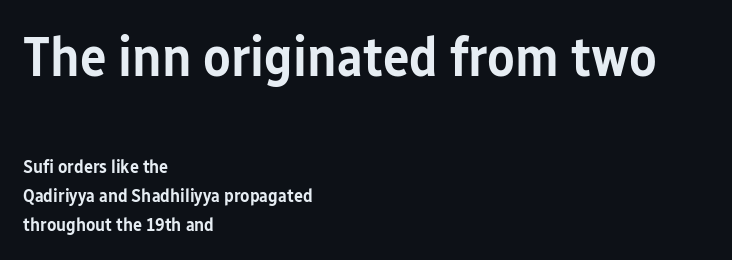
Q: Is the text bold? A: Semi-bold.
Q: Is the text italic (slanted)? A: No, it is upright.
Q: Is the typeface a serif or a sans-serif typeface? A: Sans-serif.
Q: Is the text underlined? A: No.
Q: How is the paragraph aligned? A: Left-aligned.
Q: Is the spacing between letters normal or unusually wide? A: Normal.
Q: Is the spacing between lines tight, normal or loose? A: Normal.
Q: Which block of text is set in a larger size, the first (top) or the second (bottom)? A: The first (top) one.
Q: Width (condensed, normal, or wide)? A: Condensed.
Q: Stroke contrast? A: Low.
Q: x-height? A: Medium.
Q: Monospaced? A: No.
